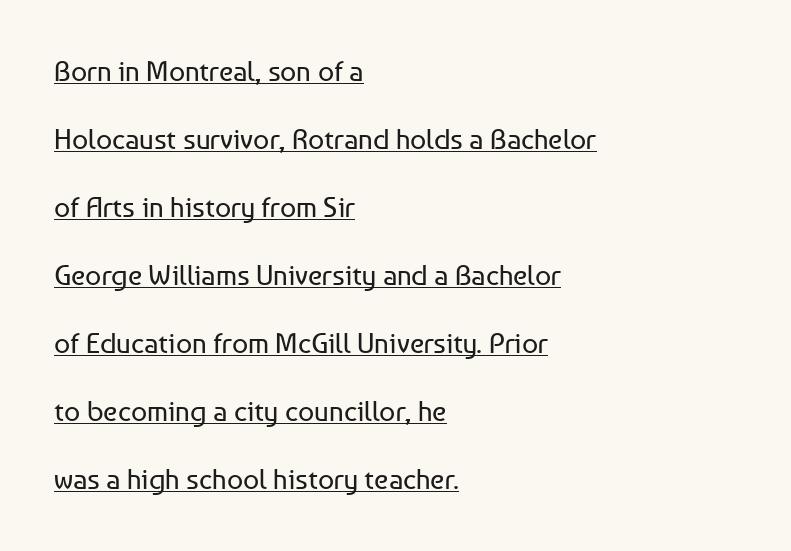
{"serif": "no", "italic": "no", "bold": "no", "weight": "regular", "width": "normal", "stroke_contrast": "low", "x_height": "medium", "monospaced": "no", "underline": "yes", "align": "left", "line_spacing": "loose", "line_spacing_ratio": 2.43, "letter_spacing": "normal", "letter_spacing_em": 0.0, "glyph_px": 28}
